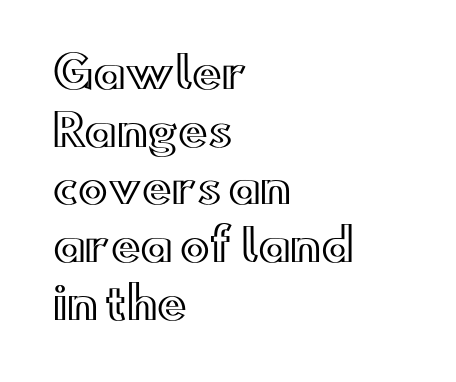
The image shows 44 px wide type, upright; set left-aligned, normal line spacing (1.31x), normal letter spacing, not underlined; a small x-height.
